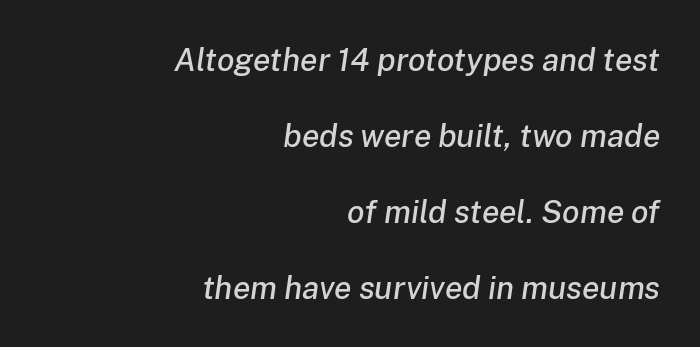
Q: Is the text italic (slanted)? A: Yes, it leans right by about 8 degrees.
Q: Is the text underlined? A: No.
Q: How is the paragraph aligned? A: Right-aligned.
Q: Is the spacing between letters normal or unusually wide? A: Normal.
Q: Is the spacing between lines tight, normal or loose? A: Loose.
Q: Width (condensed, normal, or wide)? A: Normal.
Q: Stroke contrast? A: Low.
Q: x-height? A: Medium.
Q: Monospaced? A: No.
